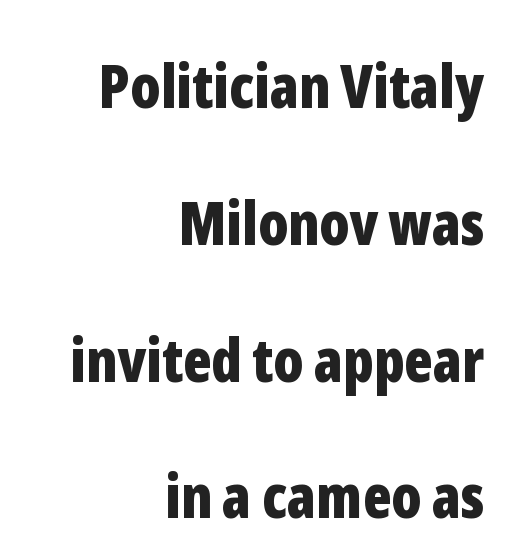
{"serif": "no", "italic": "no", "bold": "yes", "weight": "bold", "width": "condensed", "stroke_contrast": "low", "x_height": "medium", "monospaced": "no", "underline": "no", "align": "right", "line_spacing": "loose", "line_spacing_ratio": 2.28, "letter_spacing": "normal", "letter_spacing_em": 0.0, "glyph_px": 60}
